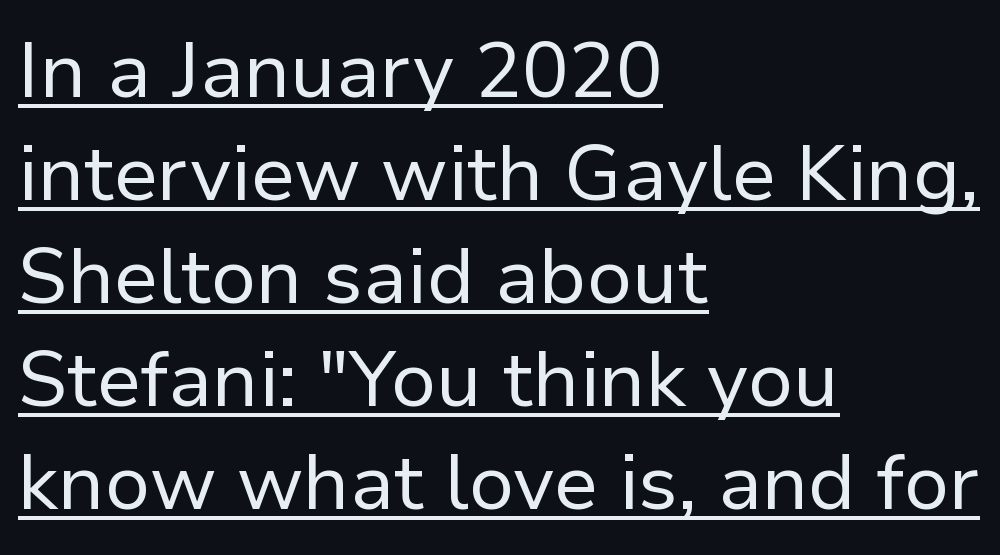
The image shows 78 px regular-weight sans-serif type, upright; set left-aligned, normal line spacing (1.32x), normal letter spacing, underlined; low stroke contrast and a medium x-height.
